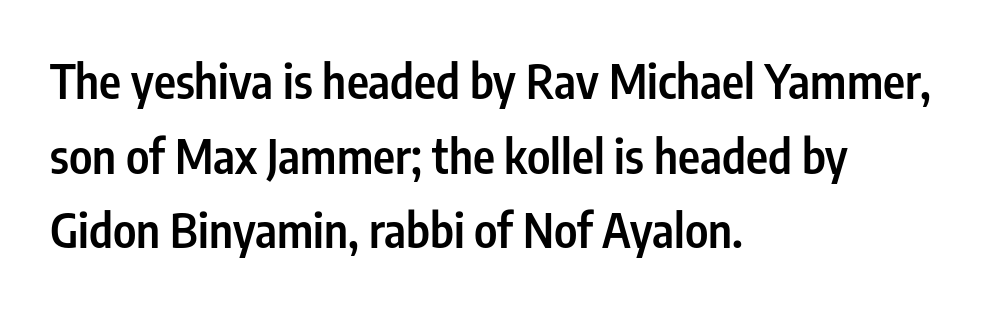
Think of a printed novel: that variable character pitch is what you see here. Leading: standard. Nothing sits at the stroke ends, so this counts as sans-serif. Typeset ragged right — the left edge is the straight one. This is moderately heavy type, rendered in semibold.
